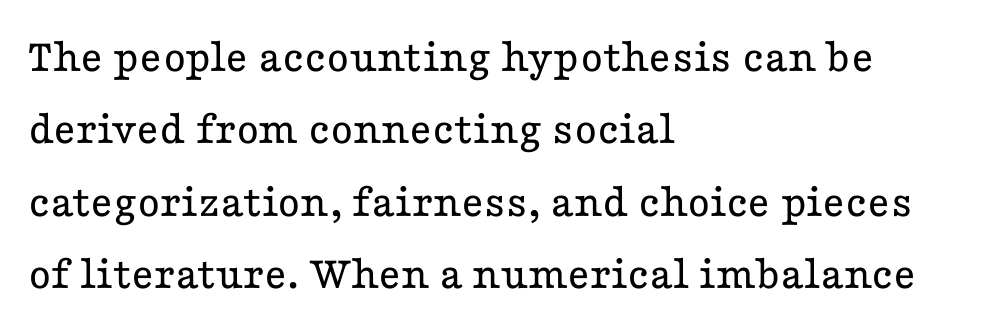
Q: Is the text bold? A: No.
Q: Is the text italic (slanted)? A: No, it is upright.
Q: Is the typeface a serif or a sans-serif typeface? A: Serif.
Q: Is the text underlined? A: No.
Q: How is the paragraph aligned? A: Left-aligned.
Q: Is the spacing between letters normal or unusually wide? A: Normal.
Q: Is the spacing between lines tight, normal or loose? A: Normal.
Q: Width (condensed, normal, or wide)? A: Wide.
Q: Stroke contrast? A: Low.
Q: x-height? A: Medium.
Q: Monospaced? A: No.
